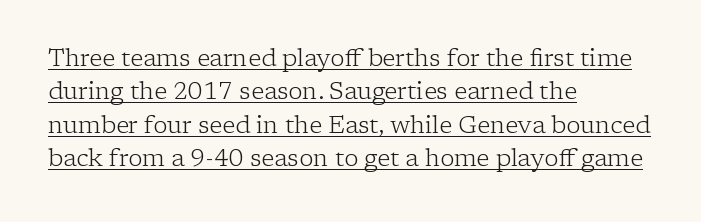
The image shows 24 px text type, upright; set left-aligned, normal line spacing (1.39x), normal letter spacing, underlined.
